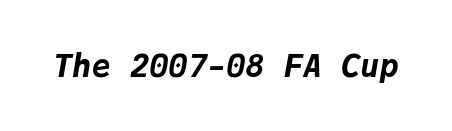
{"italic": "yes", "lean": "right", "slant_degrees": 9, "bold": "yes", "weight": "bold", "width": "normal", "stroke_contrast": "low", "x_height": "medium", "monospaced": "yes", "underline": "no", "letter_spacing": "normal", "letter_spacing_em": 0.0, "glyph_px": 32}
